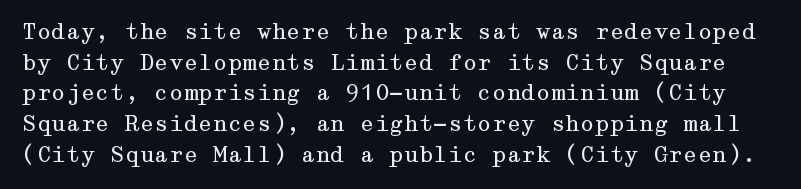
{"italic": "no", "bold": "no", "underline": "no", "line_spacing": "normal", "line_spacing_ratio": 1.46, "letter_spacing": "normal", "letter_spacing_em": 0.0, "glyph_px": 21}
